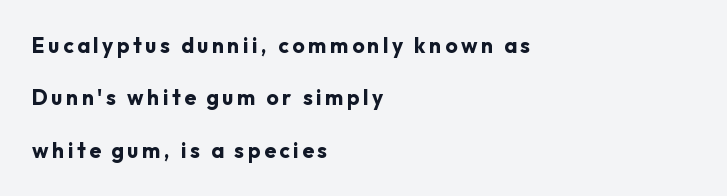
The image shows 21 px bold type, upright; set left-aligned, loose line spacing (2.49x), not underlined.
